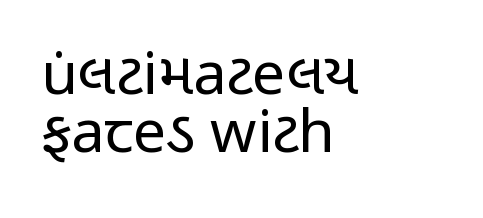
{"serif": "no", "italic": "no", "bold": "no", "weight": "regular", "width": "condensed", "stroke_contrast": "low", "x_height": "medium", "monospaced": "no", "underline": "no", "align": "left", "line_spacing": "tight", "line_spacing_ratio": 0.98, "letter_spacing": "normal", "letter_spacing_em": 0.0, "glyph_px": 59}
